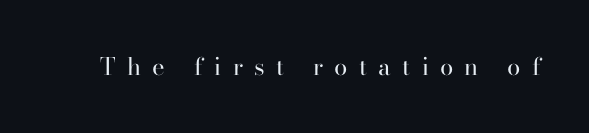
{"italic": "no", "bold": "no", "underline": "no", "letter_spacing": "wide", "letter_spacing_em": 0.47, "glyph_px": 24}
